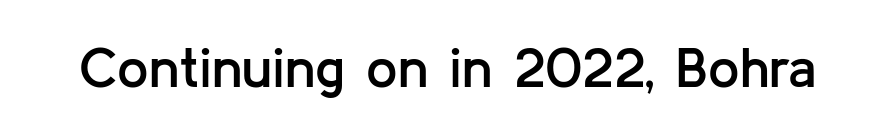
You can tell from the bare stems that sans-serif type was used. Caption: standard tracking, unaltered. Is this a fixed-width face? No — the glyphs have proportional, varying widths. Strokes here are thickened, but only to semibold level.
